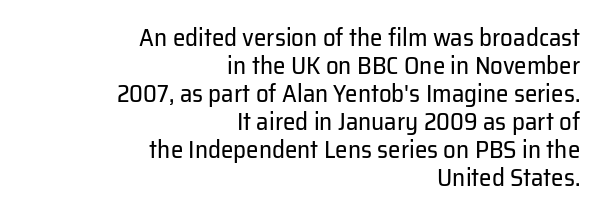
Q: Is the text bold? A: No.
Q: Is the text italic (slanted)? A: No, it is upright.
Q: Is the text underlined? A: No.
Q: How is the paragraph aligned? A: Right-aligned.
Q: Is the spacing between letters normal or unusually wide? A: Normal.
Q: Is the spacing between lines tight, normal or loose? A: Tight.
